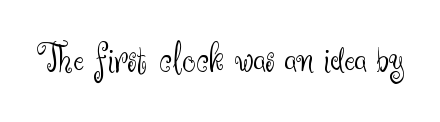
The image shows 41 px light sans-serif type, upright; set normal letter spacing, not underlined; medium stroke contrast and a small x-height.
